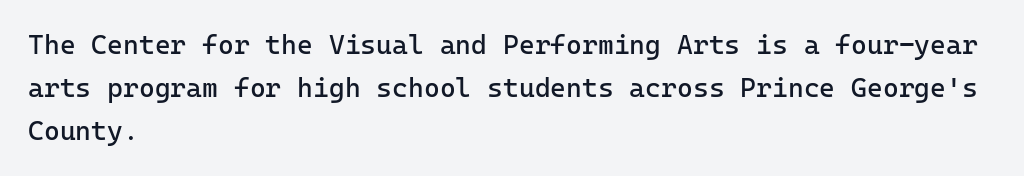
{"italic": "no", "bold": "no", "underline": "no", "align": "left", "line_spacing": "normal", "line_spacing_ratio": 1.6, "letter_spacing": "normal", "letter_spacing_em": 0.0, "glyph_px": 27}
